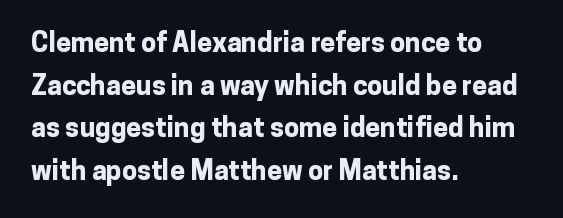
Q: Is the text bold? A: Yes.
Q: Is the text italic (slanted)? A: No, it is upright.
Q: Is the text underlined? A: No.
Q: How is the paragraph aligned? A: Left-aligned.
Q: Is the spacing between letters normal or unusually wide? A: Normal.
Q: Is the spacing between lines tight, normal or loose? A: Normal.
